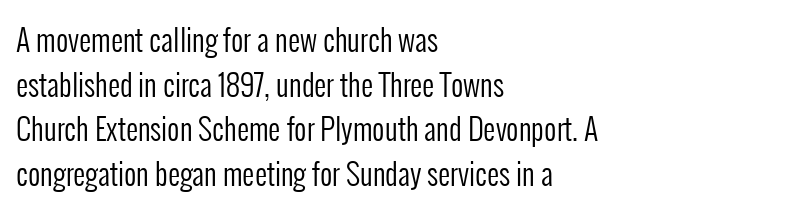
The ragged edge is on the right, which tells us the setting is flush left. The rendering uses natural spacing where letterforms have individual widths. Glance below the letters and you will spot only blank space. Does the type have serifs? No, each stem ends abruptly. Observe the ordinary spacing: letters are neighbours, not strangers. Heft: none added — not bold.
